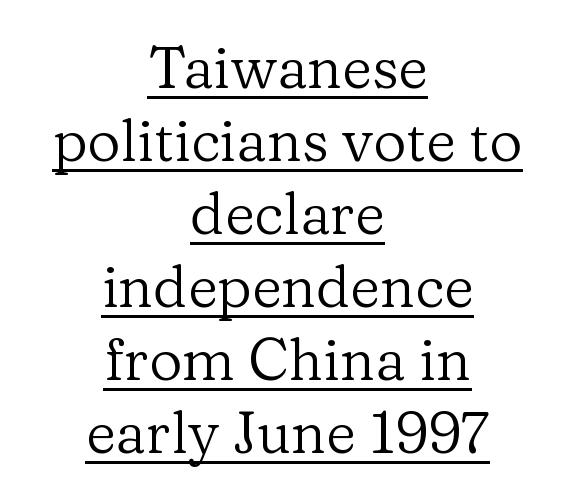
Q: Is the text bold? A: No.
Q: Is the text italic (slanted)? A: No, it is upright.
Q: Is the typeface a serif or a sans-serif typeface? A: Serif.
Q: Is the text underlined? A: Yes.
Q: How is the paragraph aligned? A: Centered.
Q: Is the spacing between letters normal or unusually wide? A: Normal.
Q: Is the spacing between lines tight, normal or loose? A: Normal.
Q: Width (condensed, normal, or wide)? A: Normal.
Q: Stroke contrast? A: Low.
Q: x-height? A: Medium.
Q: Monospaced? A: No.
